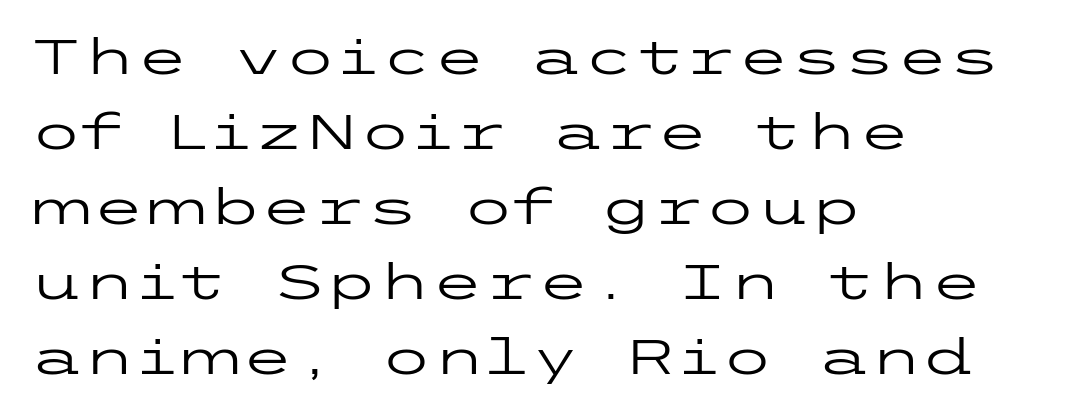
Q: Is the text bold? A: No.
Q: Is the text italic (slanted)? A: No, it is upright.
Q: Is the typeface a serif or a sans-serif typeface? A: Sans-serif.
Q: Is the text underlined? A: No.
Q: How is the paragraph aligned? A: Left-aligned.
Q: Is the spacing between letters normal or unusually wide? A: Normal.
Q: Is the spacing between lines tight, normal or loose? A: Normal.
Q: Width (condensed, normal, or wide)? A: Wide.
Q: Stroke contrast? A: Low.
Q: x-height? A: Medium.
